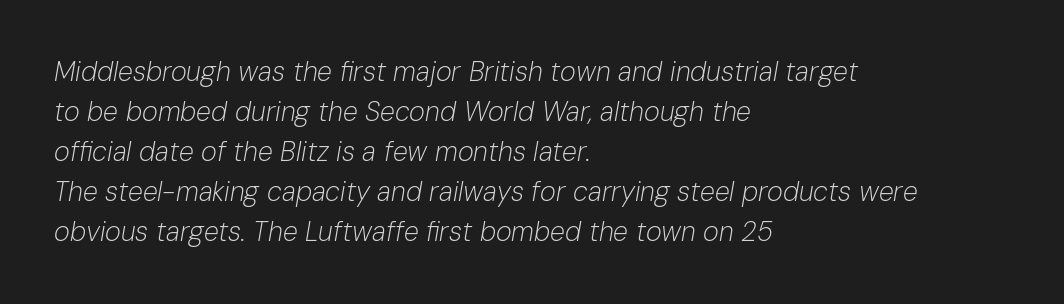
The area under the type is left untouched. The rendering anchors every line to the left-hand side. Italic? Definitely — the glyphs are oblique. You could call the tracking neutral — neither tight nor loose.
